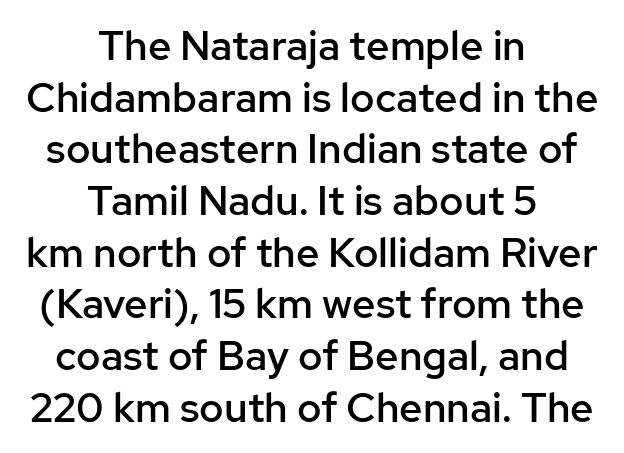
The image shows 41 px semibold sans-serif type, upright; set centered, normal line spacing (1.26x), normal letter spacing, not underlined; low stroke contrast and a medium x-height.
